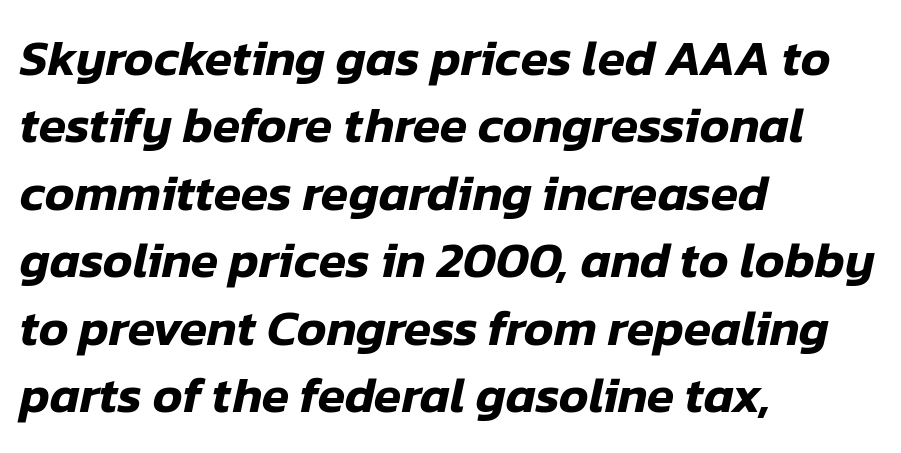
Spacing between characters is what you'd get straight out of the box. This sample uses an oblique cut, with every glyph tilted off the vertical. Descenders hang freely into open space. The rows are spaced the way most documents space them. Think of a printed novel: that variable character pitch is what you see here.
